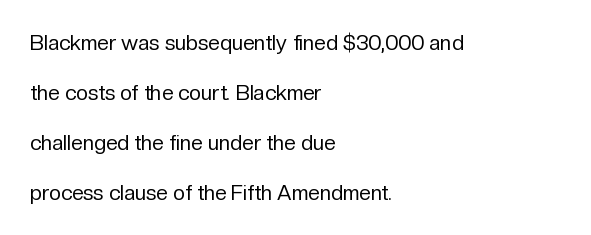
The image shows 21 px text type, upright; set left-aligned, loose line spacing (2.38x), normal letter spacing, not underlined.
